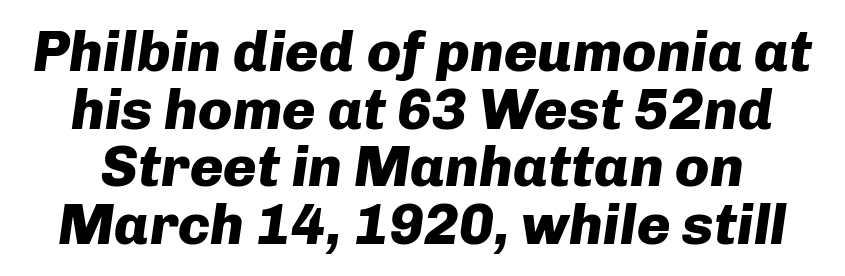
Stroke thickness is high; the sample reads as a true bold. A typesetter would mark this as italic. Lines of text with bare space underneath. The passage shown stacks its lines with hardly any gap. The face used here is rendered with its standard letterfit.
